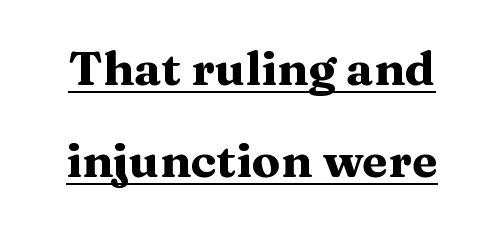
Q: Is the text bold? A: Yes.
Q: Is the text italic (slanted)? A: No, it is upright.
Q: Is the typeface a serif or a sans-serif typeface? A: Serif.
Q: Is the text underlined? A: Yes.
Q: Is the spacing between letters normal or unusually wide? A: Normal.
Q: Is the spacing between lines tight, normal or loose? A: Loose.
Q: Width (condensed, normal, or wide)? A: Wide.
Q: Stroke contrast? A: Medium.
Q: x-height? A: Medium.
Q: Monospaced? A: No.
